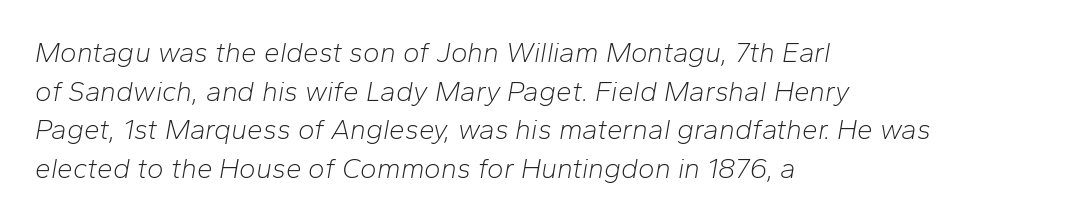
Q: Is the text bold? A: No.
Q: Is the text italic (slanted)? A: Yes, it leans right by about 10 degrees.
Q: Is the text underlined? A: No.
Q: How is the paragraph aligned? A: Left-aligned.
Q: Is the spacing between letters normal or unusually wide? A: Normal.
Q: Is the spacing between lines tight, normal or loose? A: Normal.
Q: Width (condensed, normal, or wide)? A: Normal.
Q: Stroke contrast? A: Low.
Q: x-height? A: Medium.
Q: Monospaced? A: No.
